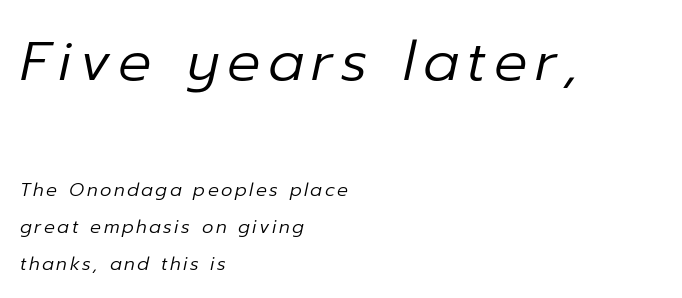
The image shows 55 px regular-weight type, italic (leaning right); set left-aligned, loose line spacing (2.04x), not underlined; the first (top) block is 3.06x larger; low stroke contrast and a medium x-height.
